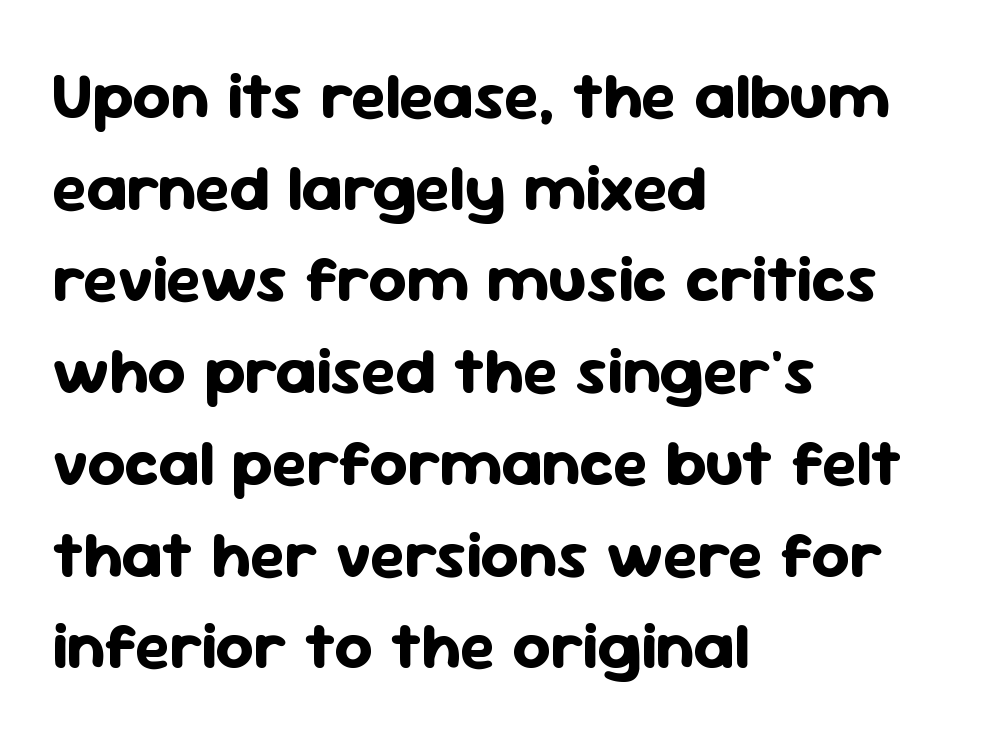
Here the designer chose a conventional face with non-uniform glyph widths. Do the letters lean? They stand straight. Lines of text with bare space underneath. The lines in this sample share a left origin and differ only in where they stop. Baseline-to-baseline distance is the conventional proportion of letter height. The strokes are fattened all the way to bold.
